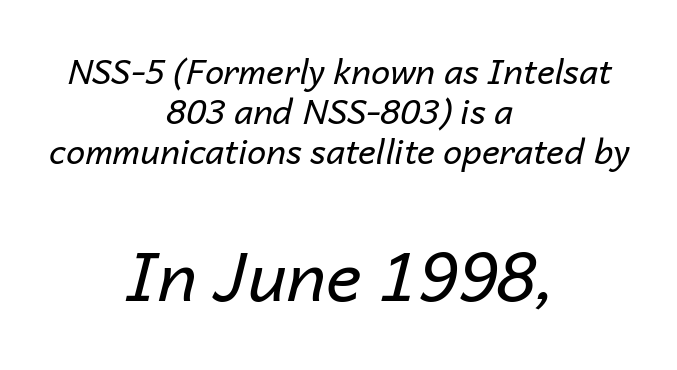
{"italic": "yes", "lean": "right", "slant_degrees": 14, "bold": "no", "weight": "regular", "width": "normal", "stroke_contrast": "low", "x_height": "medium", "monospaced": "no", "underline": "no", "align": "center", "line_spacing_ratio": 1.18, "letter_spacing": "normal", "letter_spacing_em": 0.0, "larger_block": "second", "size_ratio": 2.0, "glyph_px": 68}
